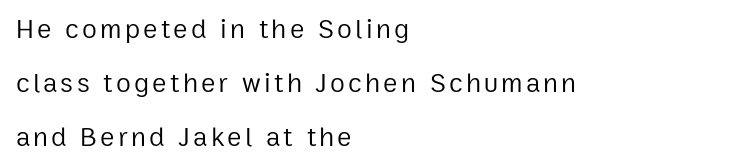
{"italic": "no", "bold": "no", "underline": "no", "align": "left", "line_spacing": "loose", "line_spacing_ratio": 2.0, "glyph_px": 27}
